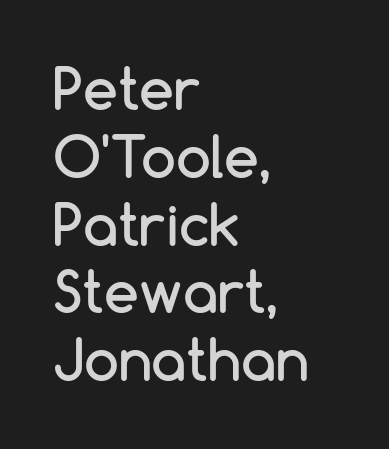
The image shows 56 px sans-serif type, upright; set left-aligned, line spacing 1.21x, normal letter spacing, not underlined; low stroke contrast and a medium x-height.
